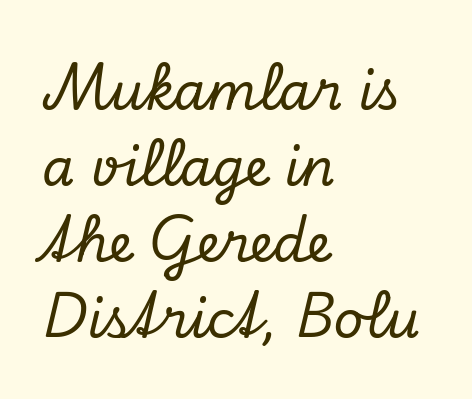
Q: Is the text italic (slanted)? A: Yes, it leans right by about 13 degrees.
Q: Is the typeface a serif or a sans-serif typeface? A: Serif.
Q: Is the text underlined? A: No.
Q: How is the paragraph aligned? A: Left-aligned.
Q: Is the spacing between letters normal or unusually wide? A: Normal.
Q: Is the spacing between lines tight, normal or loose? A: Normal.
Q: Width (condensed, normal, or wide)? A: Normal.
Q: Stroke contrast? A: Low.
Q: x-height? A: Small.
Q: Monospaced? A: No.
